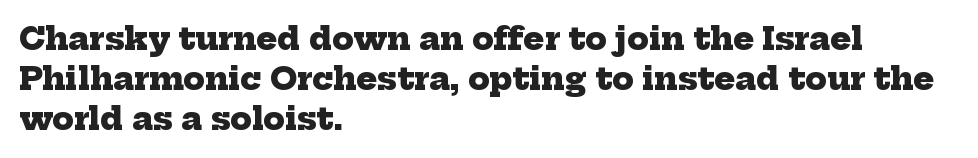
{"serif": "yes", "bold": "yes", "weight": "heavy", "width": "normal", "stroke_contrast": "low", "x_height": "medium", "monospaced": "no", "underline": "no", "align": "left", "line_spacing": "normal", "line_spacing_ratio": 1.29, "letter_spacing": "normal", "letter_spacing_em": 0.0, "glyph_px": 31}
